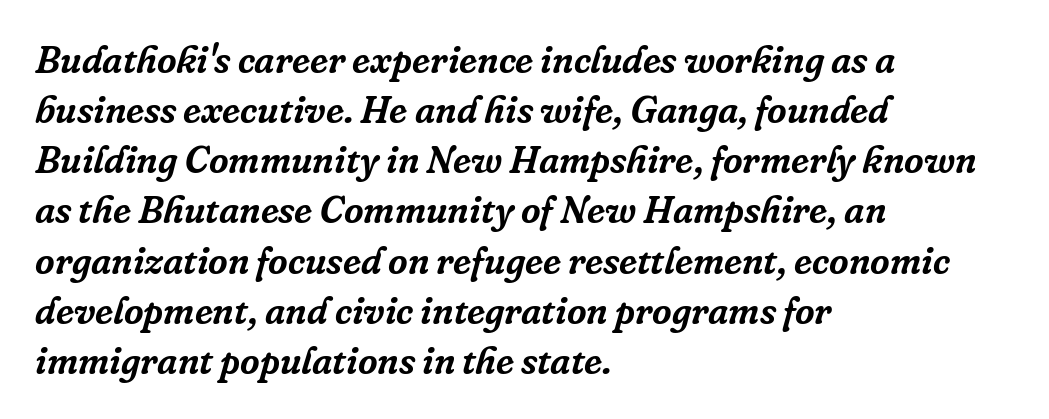
Q: Is the text italic (slanted)? A: Yes, it leans right by about 16 degrees.
Q: Is the typeface a serif or a sans-serif typeface? A: Serif.
Q: Is the text underlined? A: No.
Q: How is the paragraph aligned? A: Left-aligned.
Q: Is the spacing between letters normal or unusually wide? A: Normal.
Q: Is the spacing between lines tight, normal or loose? A: Normal.
Q: Width (condensed, normal, or wide)? A: Normal.
Q: Stroke contrast? A: Low.
Q: x-height? A: Medium.
Q: Monospaced? A: No.
